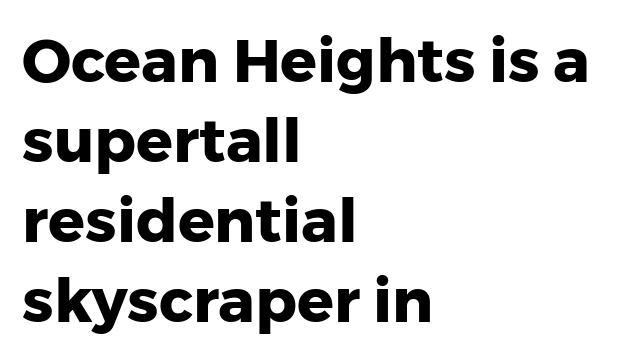
{"serif": "no", "italic": "no", "bold": "yes", "weight": "heavy", "width": "normal", "stroke_contrast": "low", "x_height": "medium", "monospaced": "no", "underline": "no", "align": "left", "line_spacing": "normal", "line_spacing_ratio": 1.31, "letter_spacing": "normal", "letter_spacing_em": 0.0, "glyph_px": 61}
